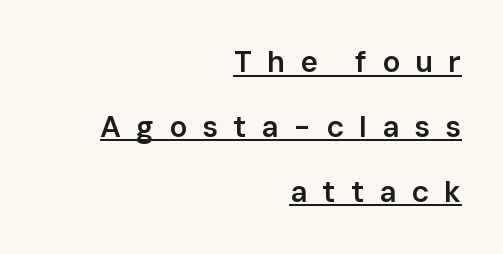
{"serif": "no", "italic": "no", "bold": "semi", "weight": "semibold", "width": "normal", "stroke_contrast": "low", "x_height": "medium", "monospaced": "no", "underline": "yes", "align": "right", "line_spacing": "loose", "line_spacing_ratio": 2.16, "letter_spacing": "wide", "letter_spacing_em": 0.5, "glyph_px": 30}
